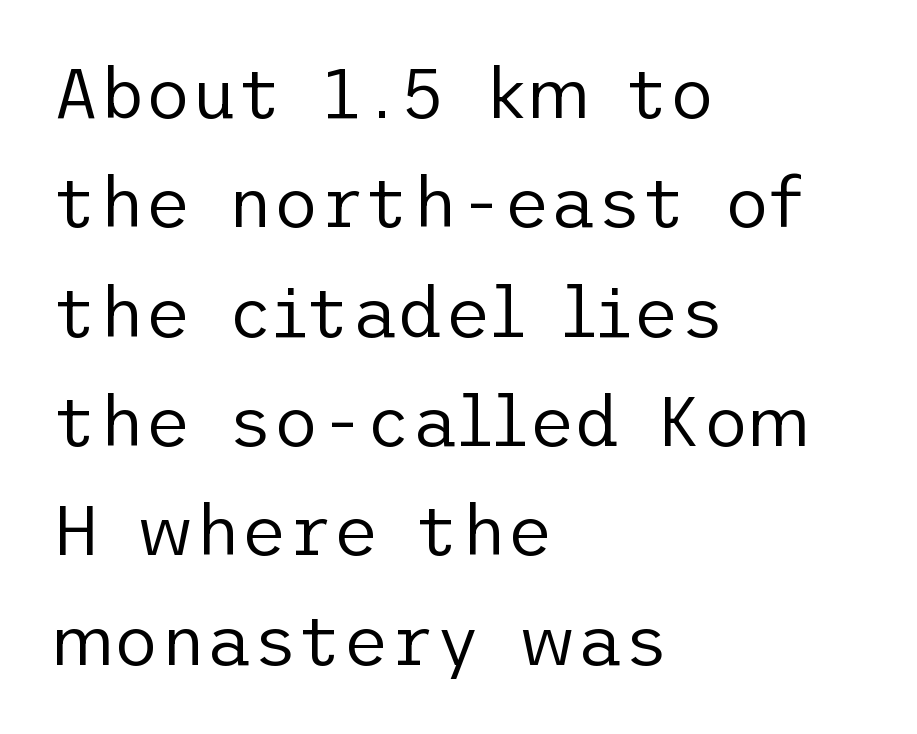
The image shows 71 px regular-weight sans-serif type, upright; set left-aligned, normal line spacing (1.54x), normal letter spacing, not underlined; low stroke contrast and a medium x-height.
